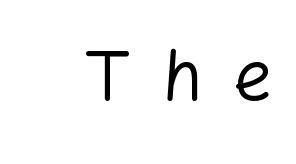
{"serif": "no", "italic": "no", "bold": "no", "weight": "regular", "width": "normal", "stroke_contrast": "low", "x_height": "medium", "monospaced": "no", "underline": "no", "letter_spacing": "wide", "letter_spacing_em": 0.42, "glyph_px": 70}
